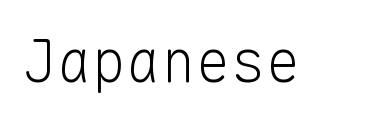
Nope, not italic — everything's standing straight. Here the designer chose a console-style face with uniform glyph widths. This is sans-serif lettering, the kind often seen on screens and signage. Beneath every word, the page is bare. How are the letters spaced? Ordinarily, with no added tracking. Nothing heavy about these letters — not bold at all.
